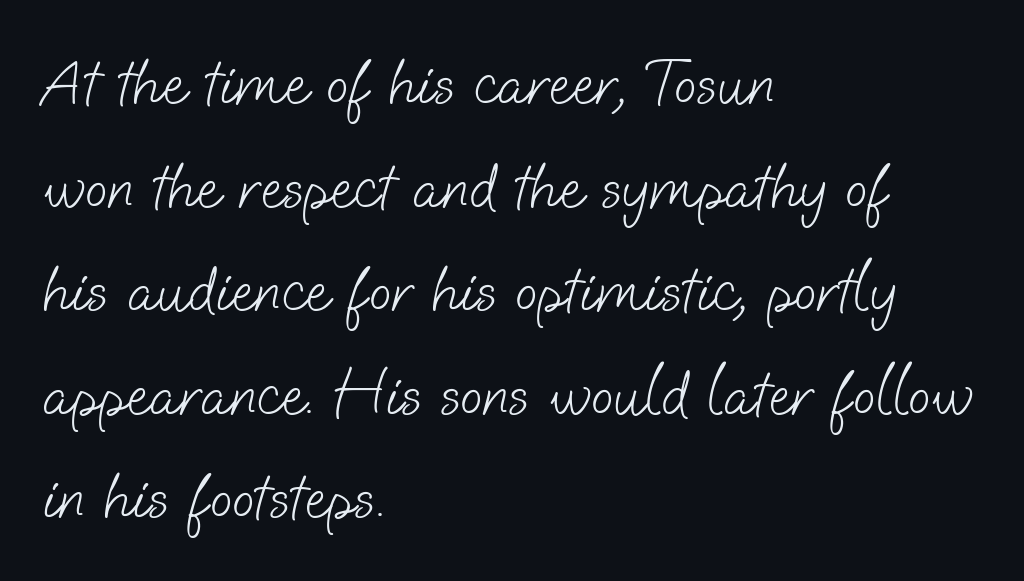
{"serif": "no", "bold": "no", "weight": "light", "width": "normal", "stroke_contrast": "low", "x_height": "small", "monospaced": "no", "underline": "no", "align": "left", "line_spacing": "normal", "line_spacing_ratio": 1.57, "letter_spacing": "normal", "letter_spacing_em": 0.0, "glyph_px": 66}
